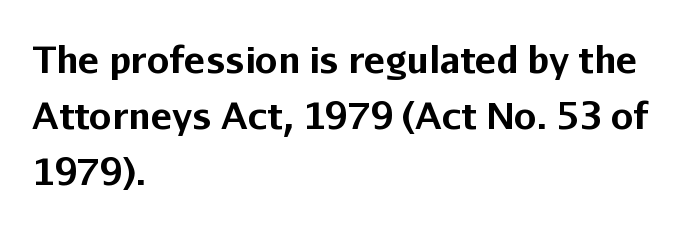
Decoration check: the copy has no underline. Ascenders rise straight up at ninety degrees. The text was rendered using a sans face with plain stroke endings. Each line starts at the same left margin while the right side varies.
